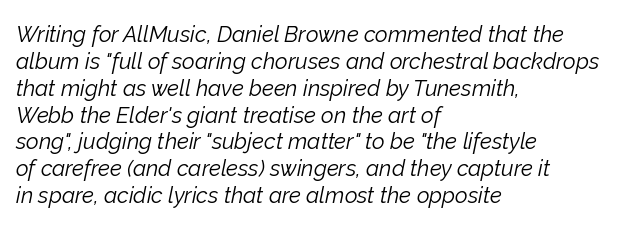
Short note: letters normally spaced. Is the stroke heavy? The answer is a plain regular-or-lighter. In CSS terms this would be text-align: left. Underline: absent. The face used here has a pronounced slope to its letters.
